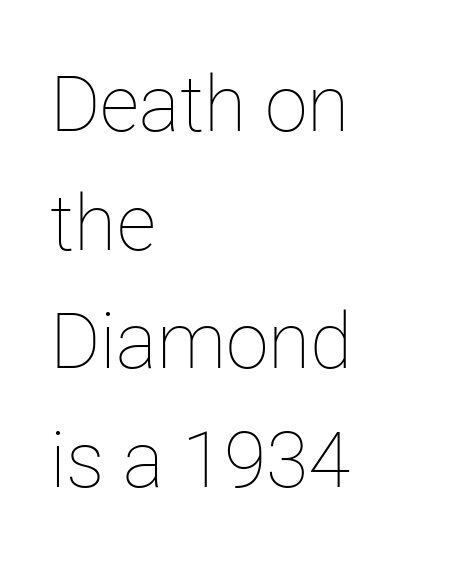
Q: Is the text bold? A: No.
Q: Is the text italic (slanted)? A: No, it is upright.
Q: Is the text underlined? A: No.
Q: How is the paragraph aligned? A: Left-aligned.
Q: Is the spacing between letters normal or unusually wide? A: Normal.
Q: Is the spacing between lines tight, normal or loose? A: Normal.
Q: Width (condensed, normal, or wide)? A: Normal.
Q: Stroke contrast? A: Low.
Q: x-height? A: Medium.
Q: Monospaced? A: No.
